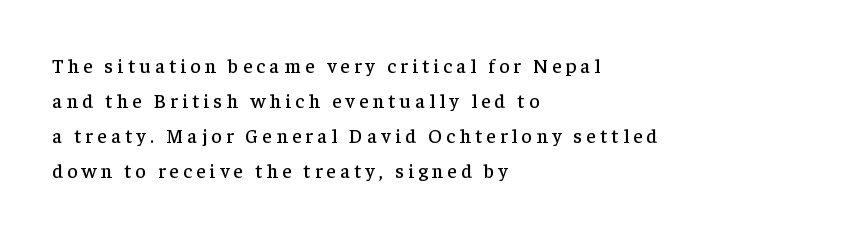
{"italic": "no", "underline": "no", "align": "left", "line_spacing_ratio": 1.75, "letter_spacing": "wide", "letter_spacing_em": 0.21, "glyph_px": 20}
